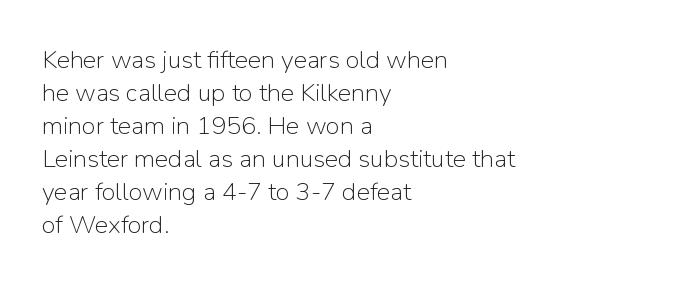
Q: Is the text bold? A: No.
Q: Is the text italic (slanted)? A: No, it is upright.
Q: Is the text underlined? A: No.
Q: How is the paragraph aligned? A: Left-aligned.
Q: Is the spacing between letters normal or unusually wide? A: Normal.
Q: Is the spacing between lines tight, normal or loose? A: Normal.
